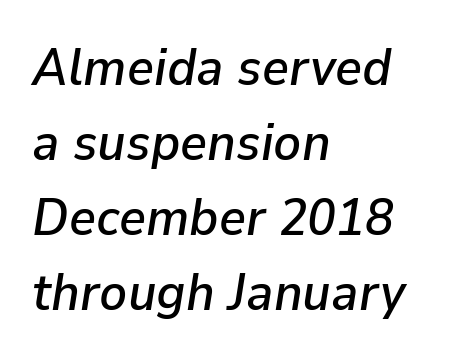
The image shows 52 px text type, italic (leaning right); set left-aligned, normal line spacing (1.44x), normal letter spacing, not underlined; low stroke contrast and a medium x-height.
